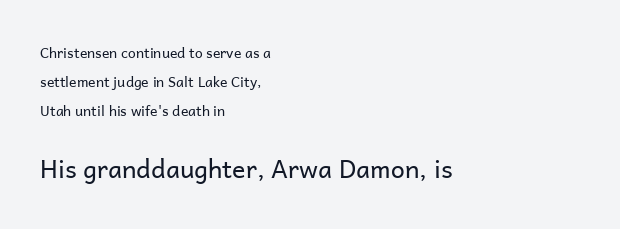
The image shows 25 px text type, upright; set left-aligned, loose line spacing (2.08x), normal letter spacing, not underlined; the second (bottom) block is 1.79x larger.
